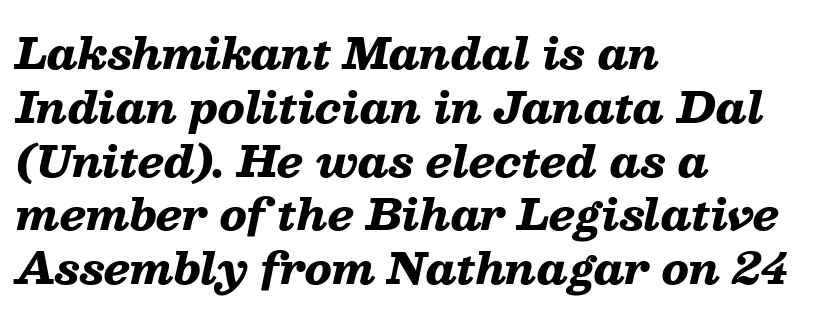
{"italic": "yes", "lean": "right", "slant_degrees": 13, "bold": "yes", "weight": "heavy", "width": "wide", "stroke_contrast": "low", "x_height": "medium", "monospaced": "no", "underline": "no", "align": "left", "line_spacing": "normal", "line_spacing_ratio": 1.28, "letter_spacing": "normal", "letter_spacing_em": 0.0, "glyph_px": 42}
